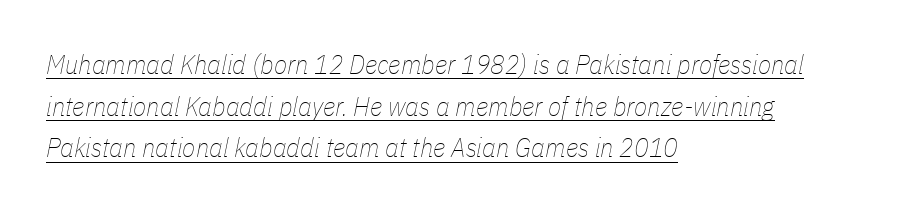
The image shows 27 px text type, italic (leaning right); set left-aligned, normal line spacing (1.54x), normal letter spacing, underlined.
